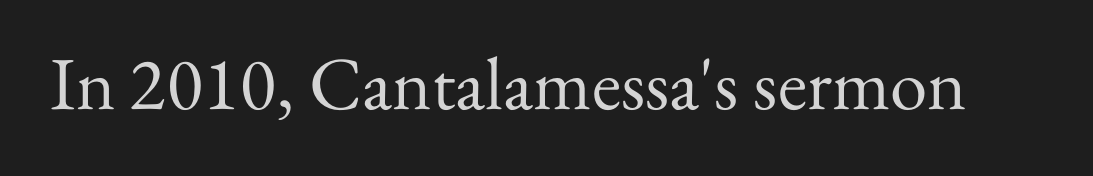
Q: Is the text bold? A: No.
Q: Is the text italic (slanted)? A: No, it is upright.
Q: Is the typeface a serif or a sans-serif typeface? A: Serif.
Q: Is the text underlined? A: No.
Q: Is the spacing between letters normal or unusually wide? A: Normal.
Q: Width (condensed, normal, or wide)? A: Normal.
Q: Stroke contrast? A: Medium.
Q: x-height? A: Small.
Q: Monospaced? A: No.
